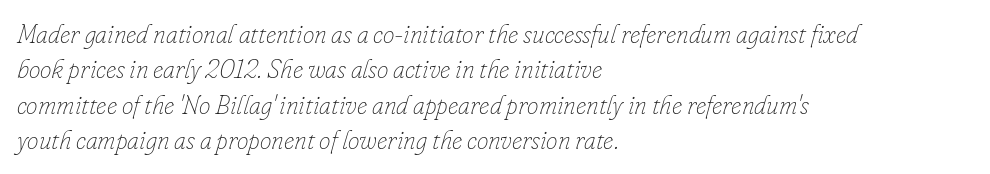
The image shows 26 px text type, italic (leaning right); set left-aligned, normal line spacing (1.36x), normal letter spacing, not underlined.
